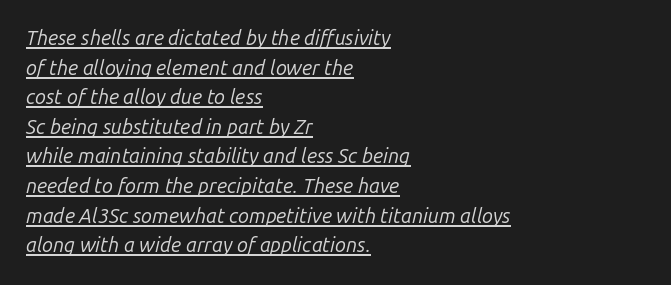
These lines are set flush left with a ragged right edge. These characters rest on top of a visible drawn line. The strokes are not fattened; the text isn't bold. The horizontal fit of the characters is conventional and even. This sample keeps an unexceptional amount of space between lines.
